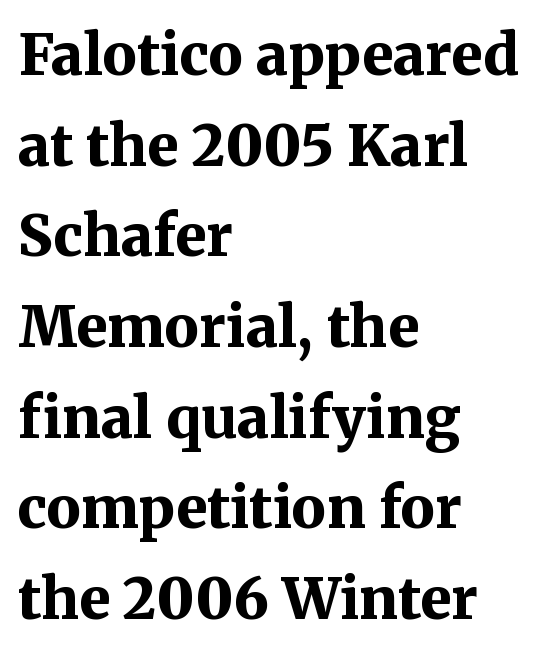
{"serif": "yes", "italic": "no", "bold": "yes", "weight": "bold", "width": "normal", "stroke_contrast": "medium", "x_height": "medium", "monospaced": "no", "underline": "no", "align": "left", "line_spacing": "normal", "line_spacing_ratio": 1.59, "letter_spacing": "normal", "letter_spacing_em": 0.0, "glyph_px": 57}
